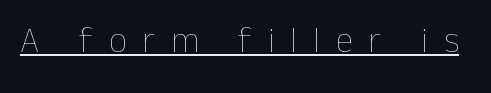
{"italic": "no", "bold": "no", "weight": "thin", "width": "normal", "stroke_contrast": "low", "x_height": "medium", "monospaced": "no", "underline": "yes", "letter_spacing": "wide", "letter_spacing_em": 0.46, "glyph_px": 35}
